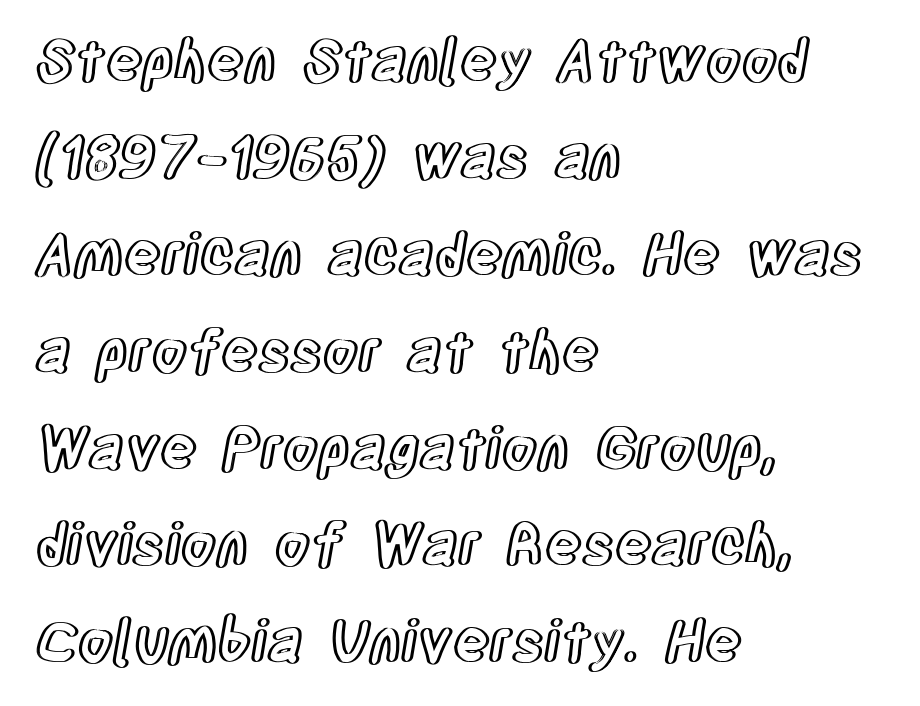
{"width": "condensed", "x_height": "large", "monospaced": "no", "underline": "no", "align": "left", "line_spacing": "normal", "line_spacing_ratio": 1.7, "letter_spacing": "normal", "letter_spacing_em": 0.0, "glyph_px": 57}
